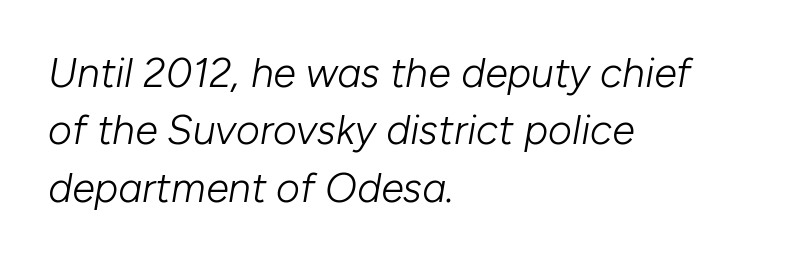
The image shows 41 px light type, italic (leaning right); set left-aligned, normal line spacing (1.4x), normal letter spacing, not underlined; low stroke contrast and a medium x-height.
